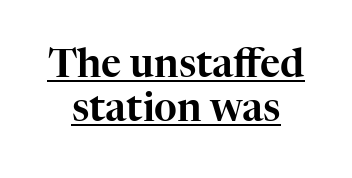
{"serif": "yes", "italic": "no", "width": "normal", "stroke_contrast": "high", "x_height": "medium", "monospaced": "no", "underline": "yes", "align": "center", "line_spacing": "tight", "line_spacing_ratio": 1.12, "letter_spacing": "normal", "letter_spacing_em": 0.0, "glyph_px": 39}
